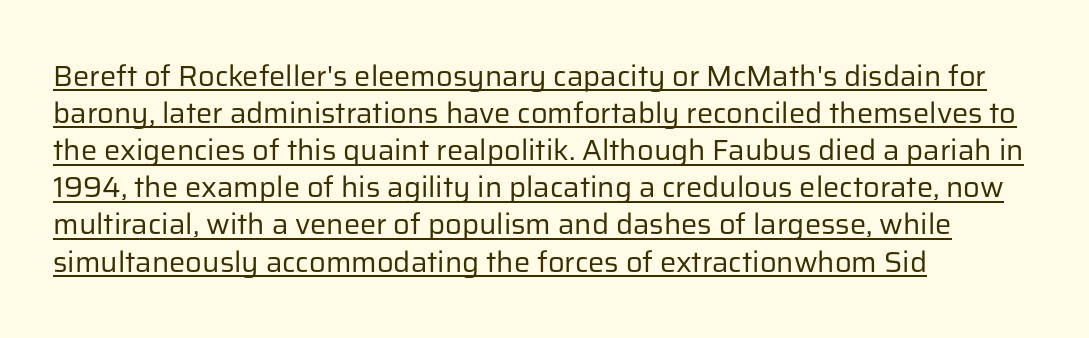
You could not count columns in this text — the font is proportionally spaced. Do the letters lean? They stand straight. The passage shown stacks its lines at a standard gap. Default kerning and tracking; the words read as compact shapes.
